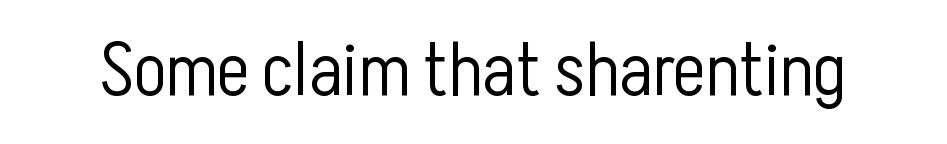
Q: Is the text bold? A: No.
Q: Is the text italic (slanted)? A: No, it is upright.
Q: Is the typeface a serif or a sans-serif typeface? A: Sans-serif.
Q: Is the text underlined? A: No.
Q: Is the spacing between letters normal or unusually wide? A: Normal.
Q: Width (condensed, normal, or wide)? A: Condensed.
Q: Stroke contrast? A: Low.
Q: x-height? A: Medium.
Q: Monospaced? A: No.
